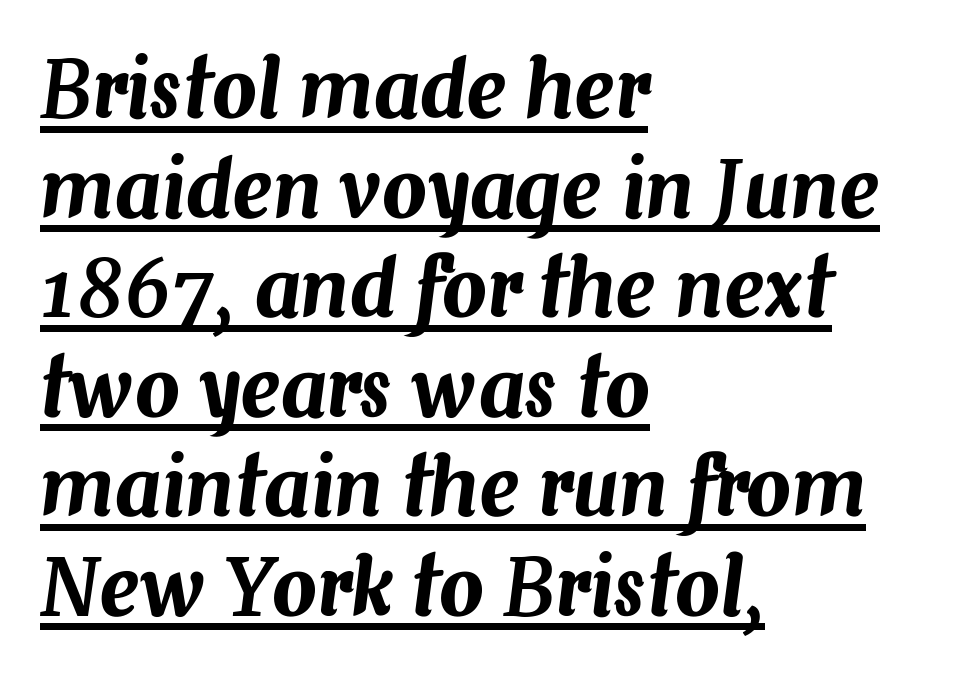
The image shows 79 px text type, italic (leaning right); set left-aligned, normal line spacing (1.26x), normal letter spacing, underlined; medium stroke contrast and a medium x-height.
